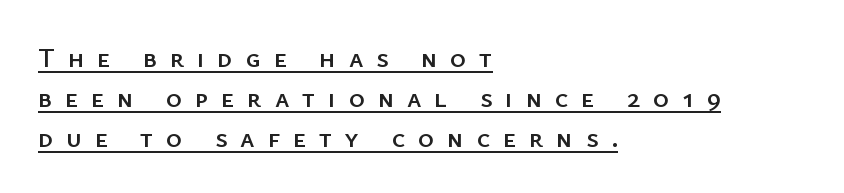
Q: Is the text italic (slanted)? A: No, it is upright.
Q: Is the text underlined? A: Yes.
Q: How is the paragraph aligned? A: Left-aligned.
Q: Is the spacing between letters normal or unusually wide? A: Unusually wide.
Q: Is the spacing between lines tight, normal or loose? A: Normal.
